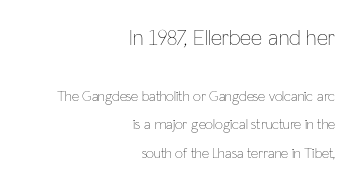
Tracking here is standard; glyphs follow each other at the usual distance. The cut favours lightness, reaching ordinary text weight at its darkest. In CSS terms this would be text-align: right. It's the straight-up-and-down kind of type. The specimen omits any rule beneath the text block's lines. Widely set lines give the paragraph a tall, airy silhouette.
